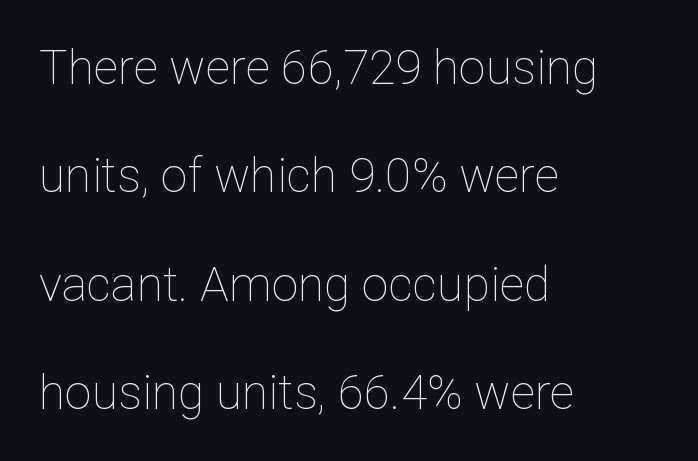
The image shows 48 px thin type, upright; set left-aligned, loose line spacing (2.26x), normal letter spacing, not underlined; low stroke contrast and a medium x-height.
